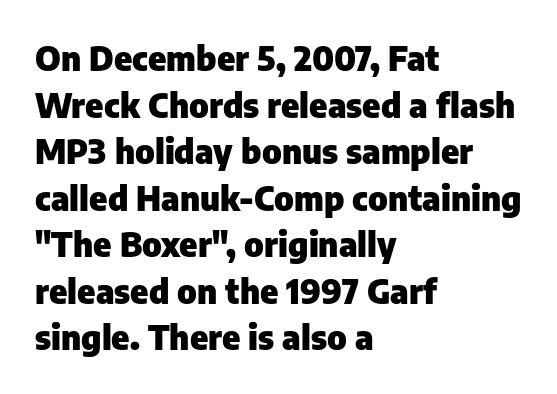
The face used here is rendered with its standard letterfit. A classic flush-left, rag-right setting is used for this passage. A bare baseline throughout the passage. Looks like regular typesetting: each glyph gets only the width it needs.
